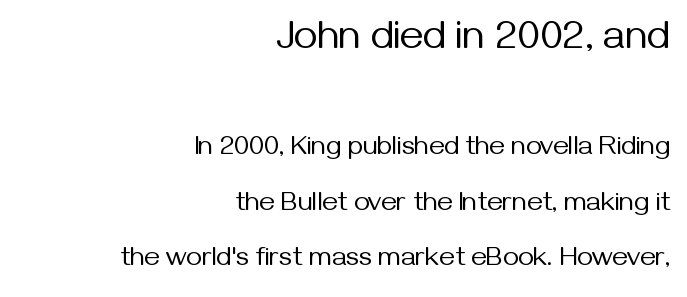
{"serif": "no", "italic": "no", "bold": "no", "weight": "regular", "width": "normal", "stroke_contrast": "medium", "x_height": "medium", "monospaced": "no", "underline": "no", "align": "right", "line_spacing": "loose", "line_spacing_ratio": 2.06, "letter_spacing": "normal", "letter_spacing_em": 0.0, "larger_block": "first", "size_ratio": 1.52, "glyph_px": 41}
